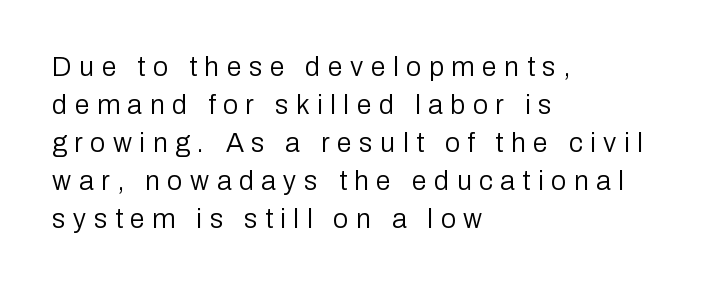
Q: Is the text bold? A: No.
Q: Is the text italic (slanted)? A: No, it is upright.
Q: Is the text underlined? A: No.
Q: How is the paragraph aligned? A: Left-aligned.
Q: Is the spacing between letters normal or unusually wide? A: Unusually wide.
Q: Is the spacing between lines tight, normal or loose? A: Normal.
